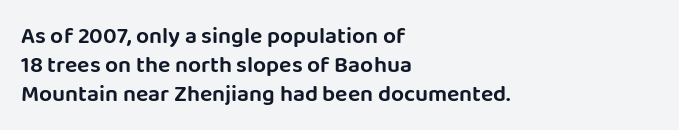
Interline gaps are of average width in this sample. Short note: letters normally spaced. Posture: vertical. The strip under each line holds only bare page. Which margin do the lines hug? The left one — the right edge is uneven.
